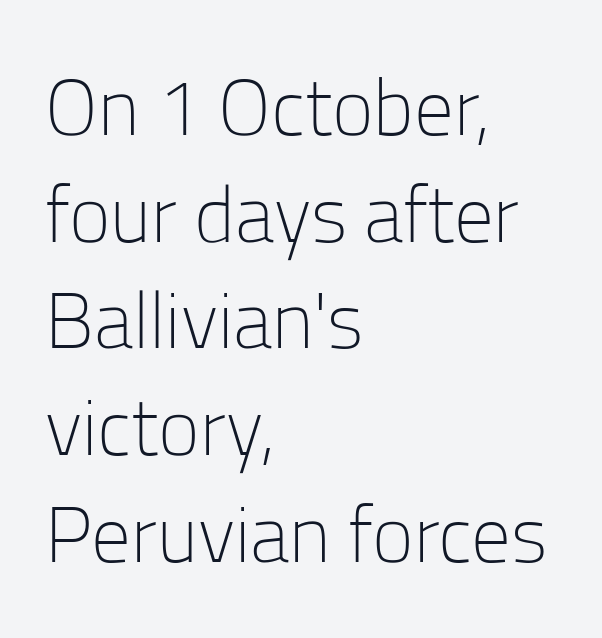
The image shows 79 px light sans-serif type, upright; set left-aligned, normal line spacing (1.35x), normal letter spacing, not underlined; low stroke contrast and a medium x-height.
